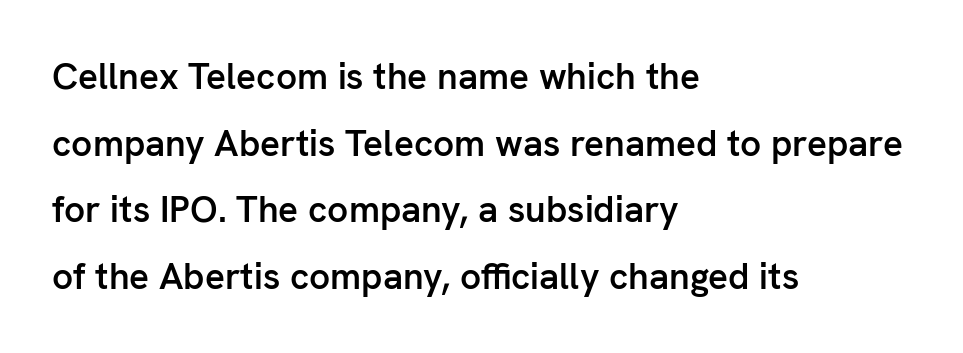
The image shows 37 px semibold sans-serif type, upright; set left-aligned, line spacing 1.8x, normal letter spacing, not underlined; low stroke contrast and a medium x-height.
